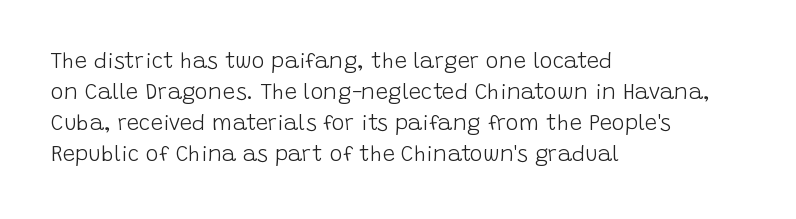
{"italic": "no", "bold": "no", "underline": "no", "align": "left", "line_spacing": "normal", "line_spacing_ratio": 1.41, "letter_spacing": "normal", "letter_spacing_em": 0.0, "glyph_px": 22}
